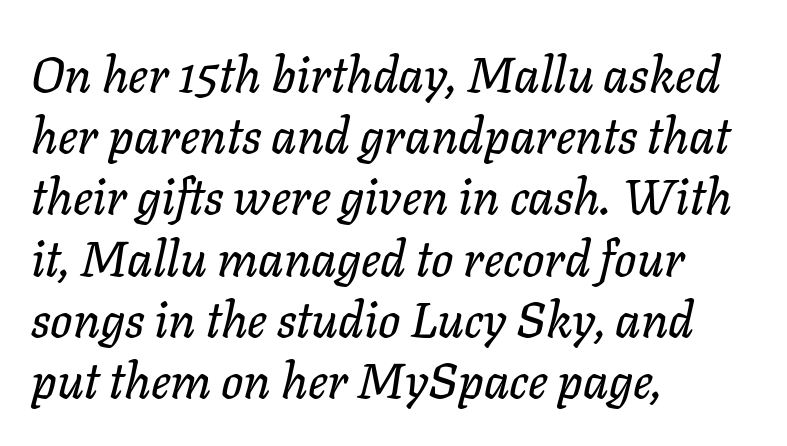
Q: Is the text italic (slanted)? A: Yes, it leans right by about 11 degrees.
Q: Is the text underlined? A: No.
Q: How is the paragraph aligned? A: Left-aligned.
Q: Is the spacing between letters normal or unusually wide? A: Normal.
Q: Is the spacing between lines tight, normal or loose? A: Normal.
Q: Width (condensed, normal, or wide)? A: Normal.
Q: Stroke contrast? A: Low.
Q: x-height? A: Medium.
Q: Monospaced? A: No.
